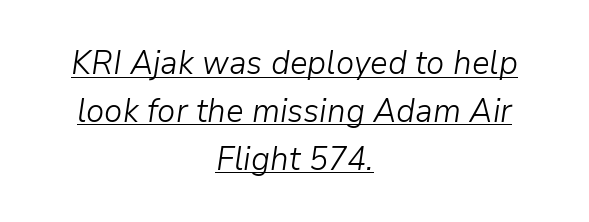
{"italic": "yes", "lean": "right", "slant_degrees": 9, "bold": "no", "weight": "light", "width": "normal", "stroke_contrast": "low", "x_height": "medium", "monospaced": "no", "underline": "yes", "align": "center", "line_spacing": "normal", "line_spacing_ratio": 1.45, "letter_spacing": "normal", "letter_spacing_em": 0.0, "glyph_px": 33}
